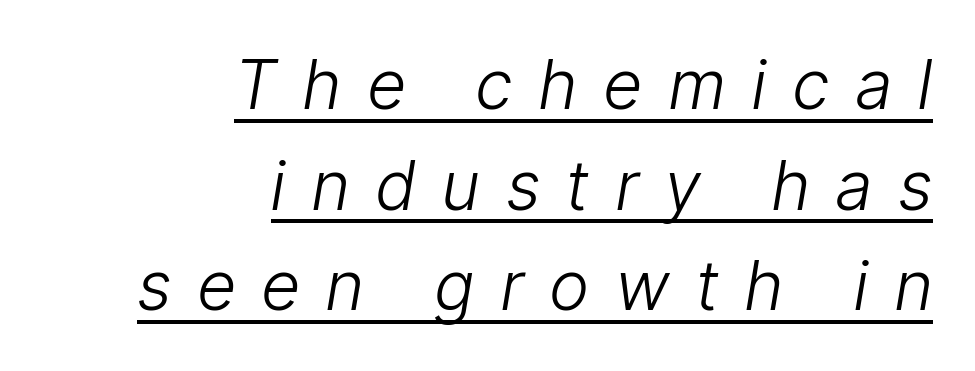
{"italic": "yes", "lean": "right", "slant_degrees": 9, "bold": "no", "weight": "light", "width": "condensed", "stroke_contrast": "low", "x_height": "medium", "monospaced": "no", "underline": "yes", "align": "right", "line_spacing": "normal", "line_spacing_ratio": 1.48, "letter_spacing": "wide", "letter_spacing_em": 0.4, "glyph_px": 68}
